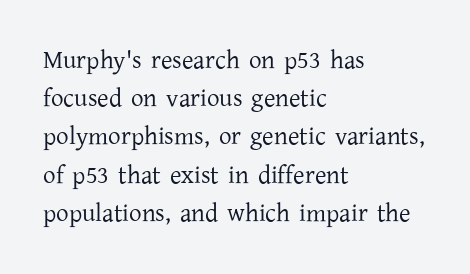
The glyphs are unaccompanied by any horizontal stroke below them. Posture: vertical. These lines keep a tight, regular rhythm from letter to letter. Interline gaps are of average width in this sample. The paragraph shown leans on its left margin.
